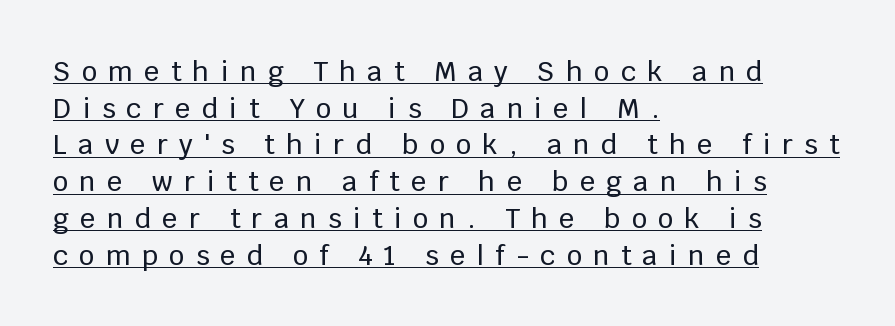
{"italic": "no", "underline": "yes", "align": "left", "line_spacing": "normal", "line_spacing_ratio": 1.36, "letter_spacing": "wide", "letter_spacing_em": 0.42, "glyph_px": 27}
